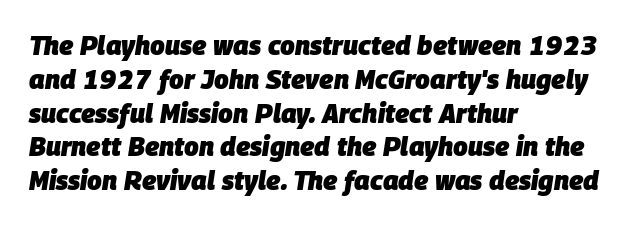
{"italic": "yes", "lean": "right", "slant_degrees": 9, "bold": "yes", "underline": "no", "align": "left", "line_spacing": "normal", "line_spacing_ratio": 1.3, "letter_spacing": "normal", "letter_spacing_em": 0.0, "glyph_px": 26}
